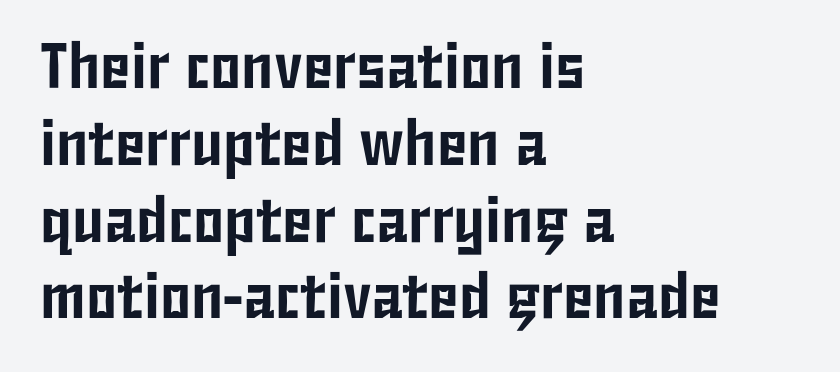
The image shows 64 px condensed sans-serif type, upright; set left-aligned, line spacing 1.2x, normal letter spacing, not underlined; low stroke contrast and a medium x-height.
